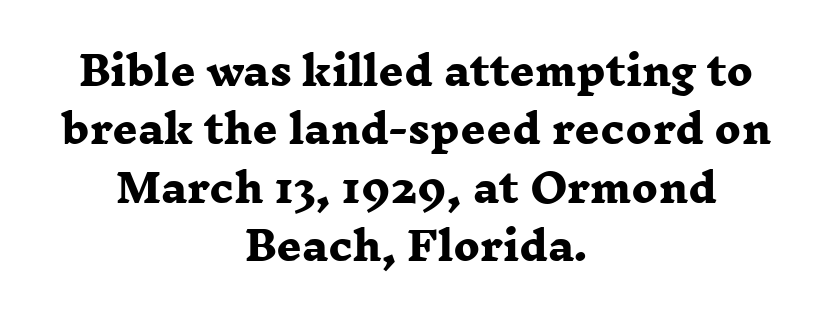
The image shows 39 px heavy, wide serif type; set centered, normal line spacing (1.5x), normal letter spacing, not underlined; low stroke contrast and a medium x-height.
